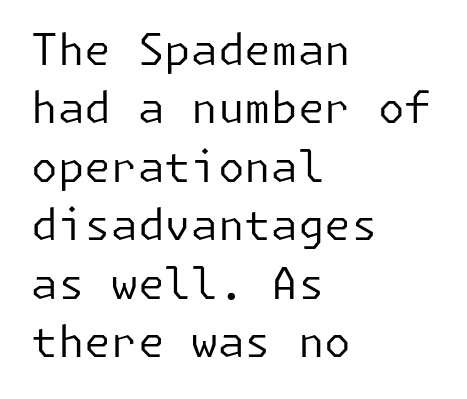
Q: Is the text bold? A: No.
Q: Is the text italic (slanted)? A: No, it is upright.
Q: Is the typeface a serif or a sans-serif typeface? A: Sans-serif.
Q: Is the text underlined? A: No.
Q: How is the paragraph aligned? A: Left-aligned.
Q: Is the spacing between letters normal or unusually wide? A: Normal.
Q: Is the spacing between lines tight, normal or loose? A: Normal.
Q: Width (condensed, normal, or wide)? A: Normal.
Q: Stroke contrast? A: Low.
Q: x-height? A: Medium.
